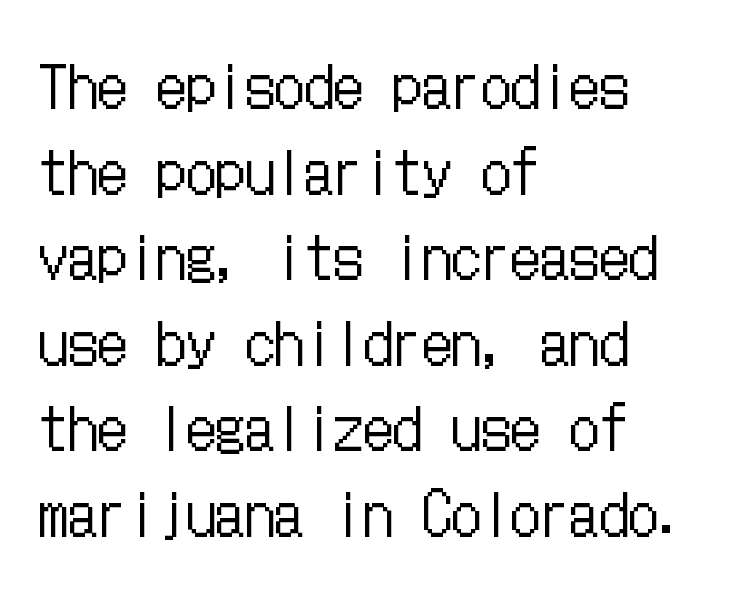
{"italic": "no", "bold": "no", "weight": "regular", "width": "condensed", "stroke_contrast": "low", "x_height": "medium", "underline": "no", "align": "left", "line_spacing": "normal", "line_spacing_ratio": 1.45, "letter_spacing": "normal", "letter_spacing_em": 0.0, "glyph_px": 59}
